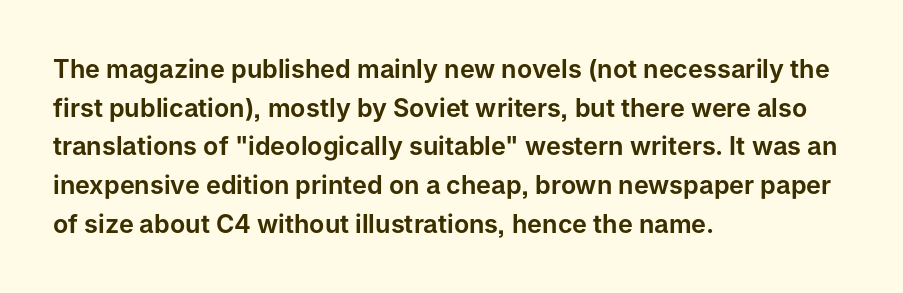
Q: Is the text italic (slanted)? A: No, it is upright.
Q: Is the text underlined? A: No.
Q: How is the paragraph aligned? A: Left-aligned.
Q: Is the spacing between letters normal or unusually wide? A: Normal.
Q: Is the spacing between lines tight, normal or loose? A: Normal.
